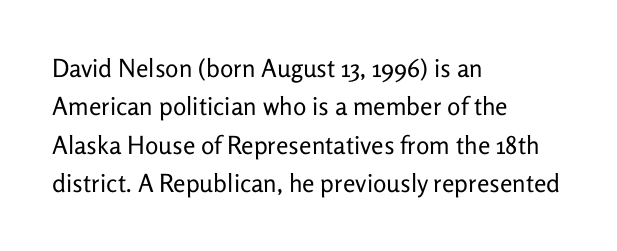
The image shows 25 px text type, upright; set left-aligned, normal line spacing (1.54x), normal letter spacing, not underlined.
